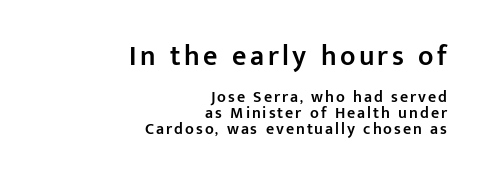
Size contrast runs from large at the top to small at the bottom. The font's upright variant was chosen for this text. Nobody drew a line under any word here. Where is the straight margin? On the right.
